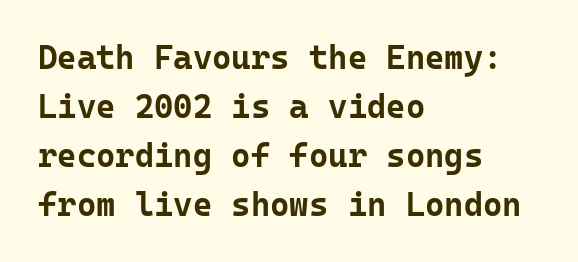
All the whitespace from short lines collects on the right. This rendering leaves character spacing at its baseline value. Weight check: bold — yes, fully. Do the characters align in a grid? Yes, the font is monospaced. Posture: vertical.
